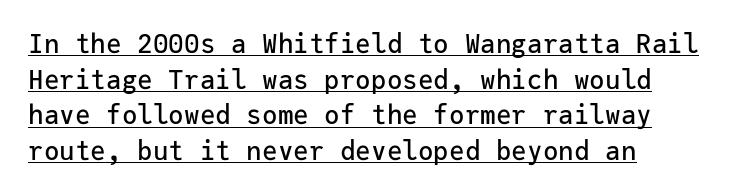
{"italic": "no", "underline": "yes", "line_spacing": "normal", "line_spacing_ratio": 1.37, "letter_spacing": "normal", "letter_spacing_em": 0.0, "glyph_px": 26}
